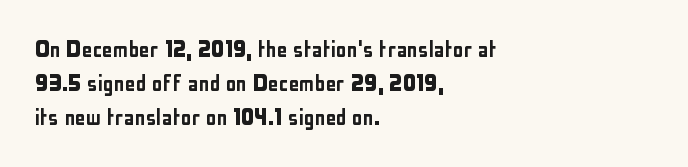
The image shows 27 px text type, upright; set left-aligned, normal line spacing (1.26x), normal letter spacing, not underlined.
